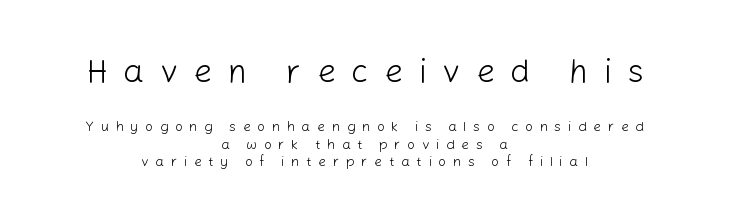
Stroke terminals: plain, sans-serif. Each word looks stretched out because of the extra space between its letters. Character widths vary here, with narrow letters taking less room than wide ones. The face used here appears at its bigger size in the upper chunk. Does the lettering tilt? It doesn't — this is upright. The baseline area is clear.
